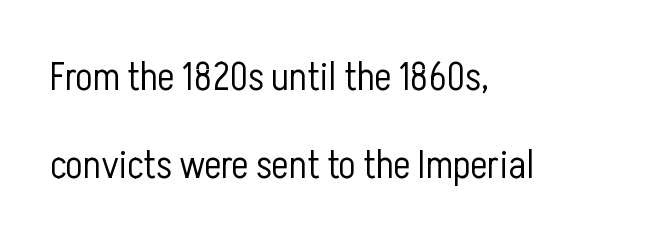
{"serif": "no", "italic": "no", "bold": "no", "weight": "light", "width": "condensed", "stroke_contrast": "low", "x_height": "medium", "monospaced": "no", "underline": "no", "align": "left", "line_spacing": "loose", "line_spacing_ratio": 2.2, "letter_spacing": "normal", "letter_spacing_em": 0.0, "glyph_px": 40}
